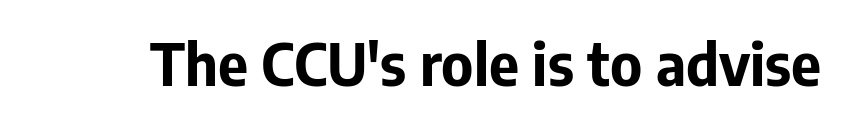
Proportional: the letters do not fall into vertical columns. These lines were composed using upright roman letters. Quick note: underline off. Look at the bottom of the vertical strokes: they stop flat, with no serifs. Look at the stroke-to-counter ratio: heavy, a bold.
